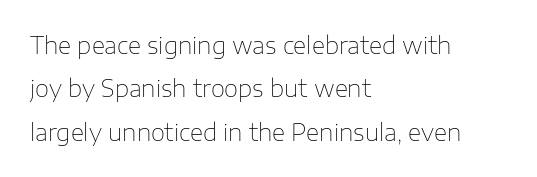
Q: Is the text bold? A: No.
Q: Is the text italic (slanted)? A: No, it is upright.
Q: Is the text underlined? A: No.
Q: How is the paragraph aligned? A: Left-aligned.
Q: Is the spacing between letters normal or unusually wide? A: Normal.
